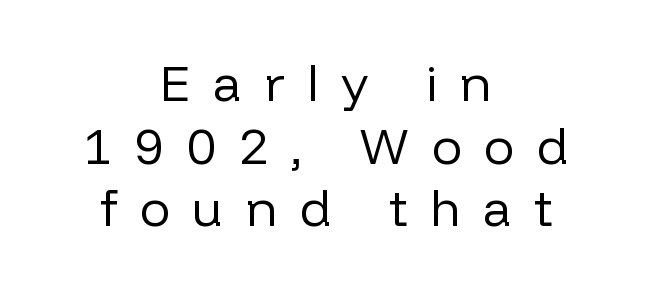
The weight would be labelled regular, book, light, or lighter still. Glyph-to-glyph distance is far greater than everyday printed text. Regarding serifs, this sample does without them. This is the regular roman posture of the typeface. The rendering positions every line midway between the sides.
